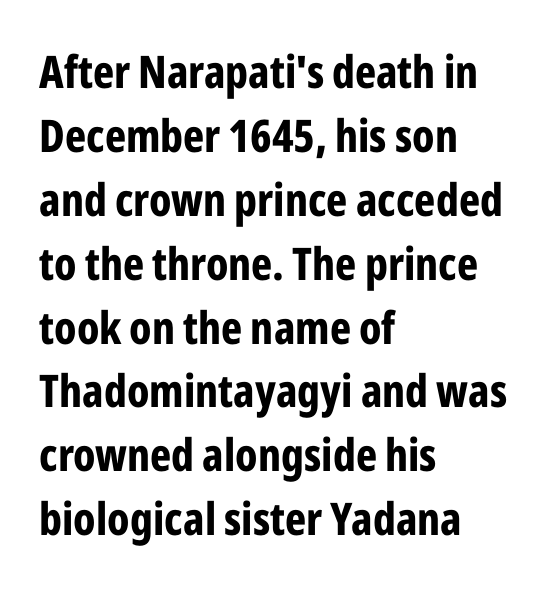
{"serif": "no", "italic": "no", "bold": "yes", "weight": "bold", "width": "condensed", "stroke_contrast": "low", "x_height": "medium", "monospaced": "no", "underline": "no", "align": "left", "line_spacing": "normal", "line_spacing_ratio": 1.42, "letter_spacing": "normal", "letter_spacing_em": 0.0, "glyph_px": 45}
